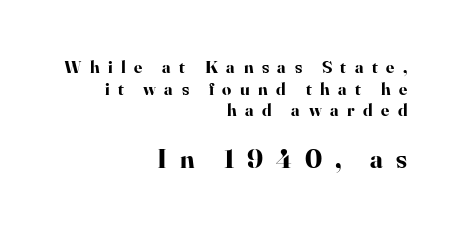
{"italic": "no", "bold": "yes", "underline": "no", "align": "right", "line_spacing_ratio": 1.2, "letter_spacing": "wide", "letter_spacing_em": 0.47, "larger_block": "second", "size_ratio": 1.5, "glyph_px": 27}
